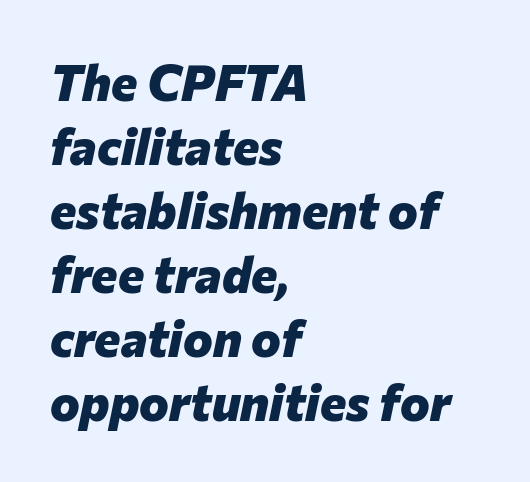
Notice how thick the strokes are: this is what a full bold looks like. The horizontal fit of the characters is conventional and even. If you drew a ruler down the left edge, every line would touch it. Beneath every word, the page is bare. The line-height multiplier appears to be the usual default.
